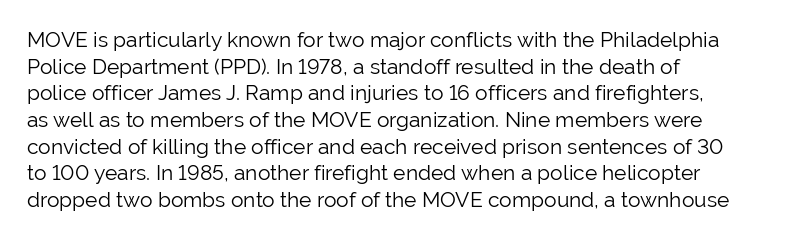
{"italic": "no", "bold": "no", "underline": "no", "align": "left", "line_spacing": "normal", "line_spacing_ratio": 1.27, "letter_spacing": "normal", "letter_spacing_em": 0.0, "glyph_px": 21}
